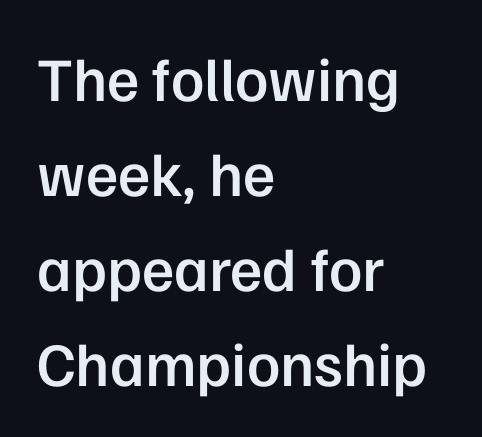
Q: Is the text bold? A: Semi-bold.
Q: Is the text italic (slanted)? A: No, it is upright.
Q: Is the typeface a serif or a sans-serif typeface? A: Sans-serif.
Q: Is the text underlined? A: No.
Q: How is the paragraph aligned? A: Left-aligned.
Q: Is the spacing between letters normal or unusually wide? A: Normal.
Q: Is the spacing between lines tight, normal or loose? A: Normal.
Q: Width (condensed, normal, or wide)? A: Normal.
Q: Stroke contrast? A: Low.
Q: x-height? A: Medium.
Q: Monospaced? A: No.
